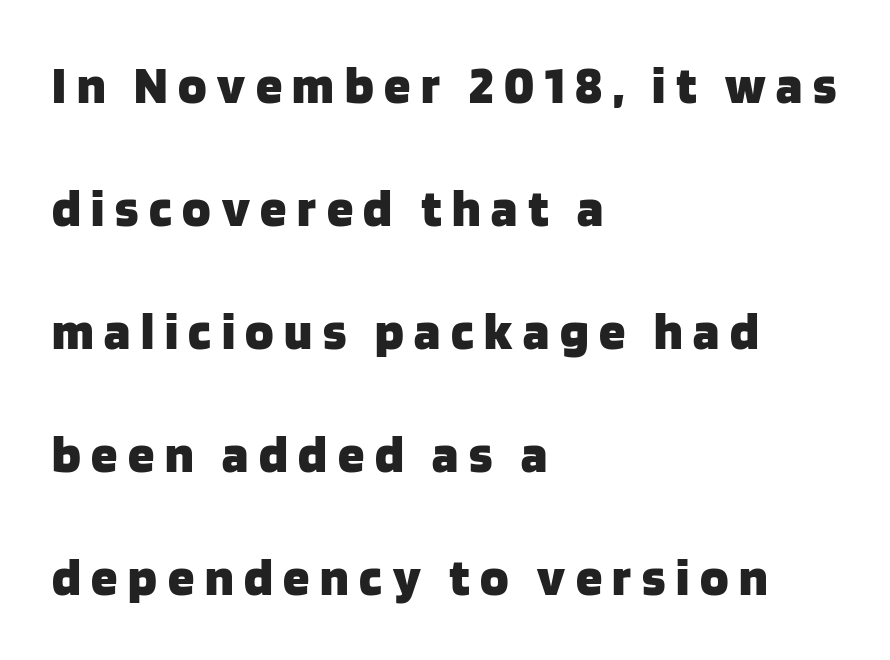
The ragged edge is on the right, which tells us the setting is flush left. Regarding leading, the lines here are spaced well apart. This is sans-serif lettering, the kind often seen on screens and signage. This sample uses expanded letter spacing, leaving extra air between glyphs.
